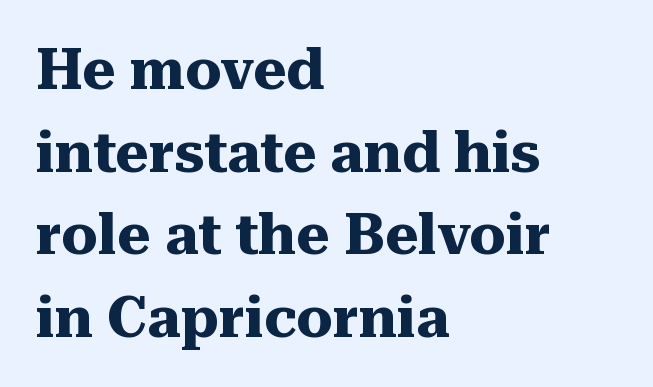
Tracking value appears to be zero — textbook default spacing. Clear beneath every line of the passage. Note the varied advance widths — an 'i' is clearly narrower than an 'm'. Regular leading.
